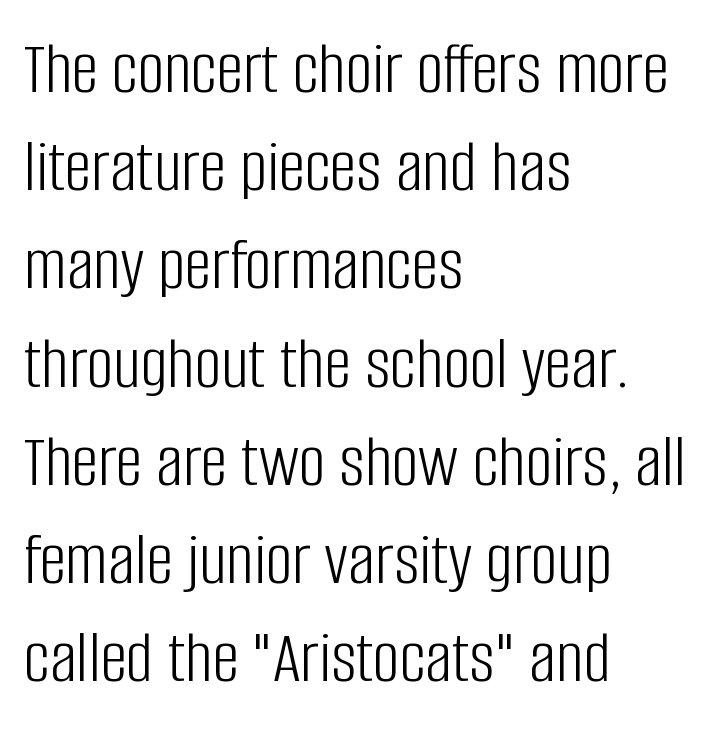
Lines of text with bare space underneath. The passage shown is typed in a proportional face where columns would drift. Examine the stroke ends and you'll find no serifs. The strokes carry an ordinary text weight at most.
